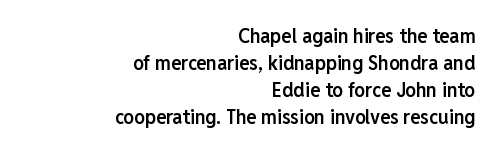
The image shows 21 px text type, upright; set right-aligned, normal line spacing (1.28x), normal letter spacing, not underlined.
